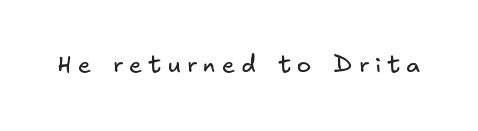
Q: Is the text bold? A: No.
Q: Is the text underlined? A: No.
Q: Is the spacing between letters normal or unusually wide? A: Unusually wide.
